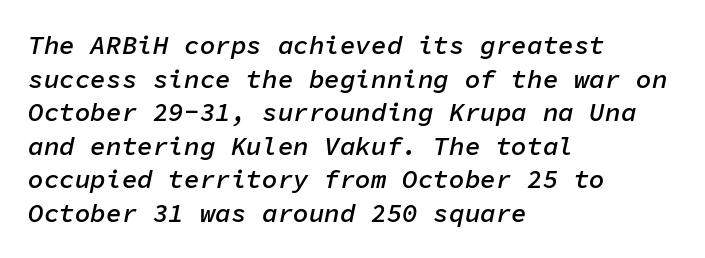
Line starts are locked; line ends wander. The rendering uses a moderate line-height, typical for paragraphs. Glyph-to-glyph distance matches everyday printed text. Beneath every word, the page is bare. The font is running at a semibold setting, under full bold.
